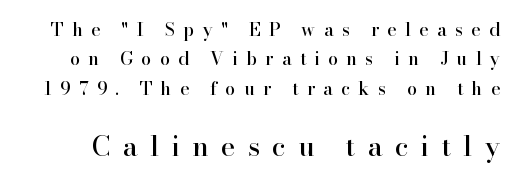
{"italic": "no", "underline": "no", "line_spacing": "normal", "line_spacing_ratio": 1.63, "letter_spacing": "wide", "letter_spacing_em": 0.46, "larger_block": "second", "size_ratio": 1.5, "glyph_px": 27}
